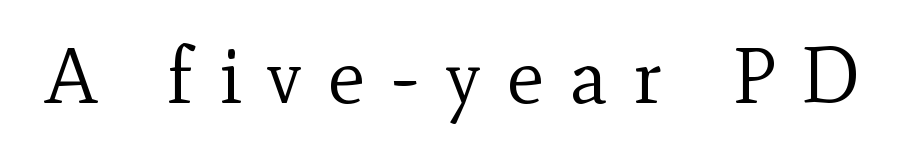
{"serif": "yes", "italic": "no", "bold": "no", "weight": "regular", "width": "normal", "x_height": "small", "monospaced": "no", "underline": "no", "letter_spacing": "wide", "letter_spacing_em": 0.33, "glyph_px": 78}
